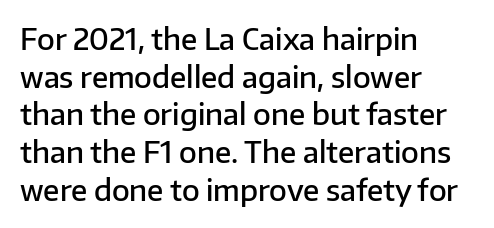
Q: Is the text bold? A: Semi-bold.
Q: Is the text italic (slanted)? A: No, it is upright.
Q: Is the typeface a serif or a sans-serif typeface? A: Sans-serif.
Q: Is the text underlined? A: No.
Q: How is the paragraph aligned? A: Left-aligned.
Q: Is the spacing between letters normal or unusually wide? A: Normal.
Q: Is the spacing between lines tight, normal or loose? A: Normal.
Q: Width (condensed, normal, or wide)? A: Normal.
Q: Stroke contrast? A: Low.
Q: x-height? A: Medium.
Q: Monospaced? A: No.
